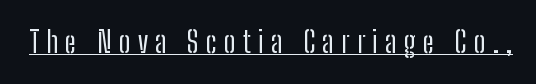
The tracking jumps out immediately: characters are airy and widely separated. Font category for this specimen: sans-serif. Ascenders rise straight up at ninety degrees. Does a line run under the words? Yes, clearly.
